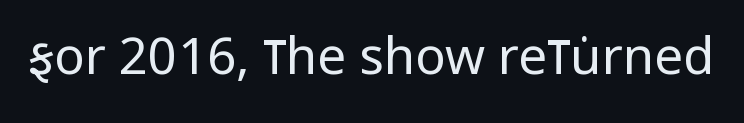
The image shows 51 px regular-weight, condensed sans-serif type, upright; set normal letter spacing, not underlined; low stroke contrast and a large x-height.
